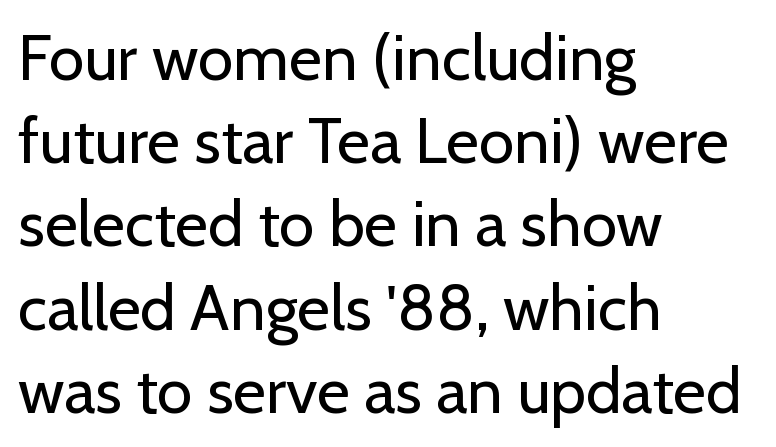
Glyph-to-glyph distance matches everyday printed text. The passage shown is typeset with a sans-serif family. Quick note: underline off. The passage shown is typed in a proportional face where columns would drift.
